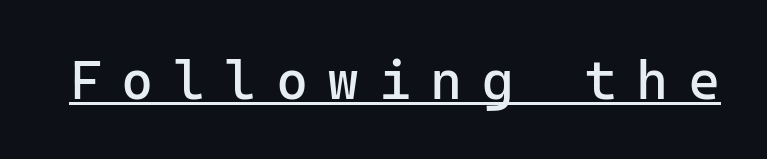
Q: Is the text bold? A: No.
Q: Is the text italic (slanted)? A: No, it is upright.
Q: Is the typeface a serif or a sans-serif typeface? A: Sans-serif.
Q: Is the text underlined? A: Yes.
Q: Is the spacing between letters normal or unusually wide? A: Unusually wide.
Q: Width (condensed, normal, or wide)? A: Normal.
Q: Stroke contrast? A: Low.
Q: x-height? A: Medium.
Q: Monospaced? A: Yes.
